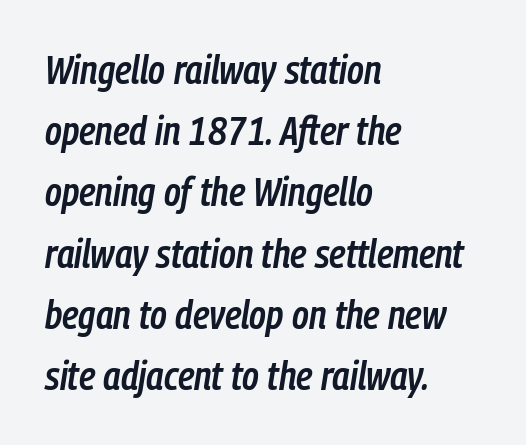
Q: Is the text bold? A: Semi-bold.
Q: Is the text italic (slanted)? A: Yes, it leans right by about 9 degrees.
Q: Is the text underlined? A: No.
Q: How is the paragraph aligned? A: Left-aligned.
Q: Is the spacing between letters normal or unusually wide? A: Normal.
Q: Is the spacing between lines tight, normal or loose? A: Normal.
Q: Width (condensed, normal, or wide)? A: Condensed.
Q: Stroke contrast? A: Low.
Q: x-height? A: Medium.
Q: Monospaced? A: No.
